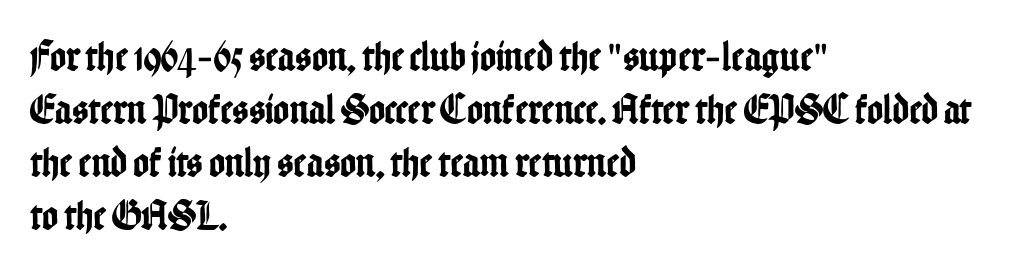
This rendering uses left alignment, leaving the right contour irregular. This is sans-serif lettering, the kind often seen on screens and signage. Bare-footed words on every line. You could not count columns in this text — the font is proportionally spaced. There is no visible air inserted between adjacent glyphs.
